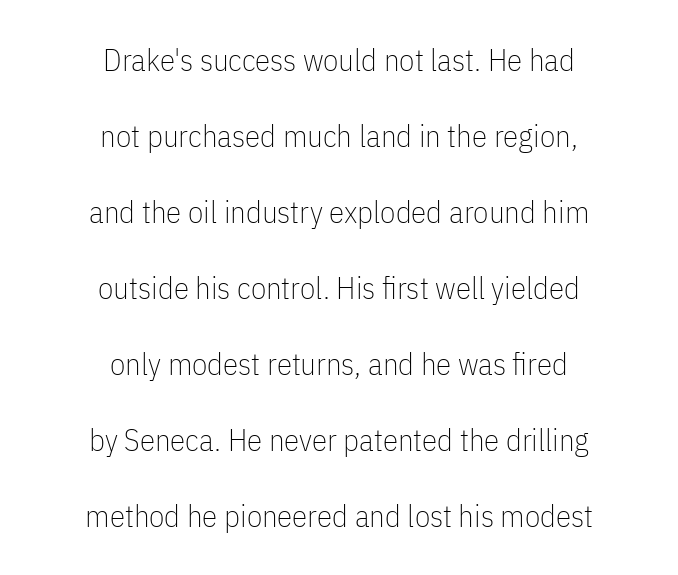
Q: Is the text bold? A: No.
Q: Is the text italic (slanted)? A: No, it is upright.
Q: Is the typeface a serif or a sans-serif typeface? A: Sans-serif.
Q: Is the text underlined? A: No.
Q: How is the paragraph aligned? A: Centered.
Q: Is the spacing between letters normal or unusually wide? A: Normal.
Q: Is the spacing between lines tight, normal or loose? A: Loose.
Q: Width (condensed, normal, or wide)? A: Condensed.
Q: Stroke contrast? A: Low.
Q: x-height? A: Medium.
Q: Monospaced? A: No.
